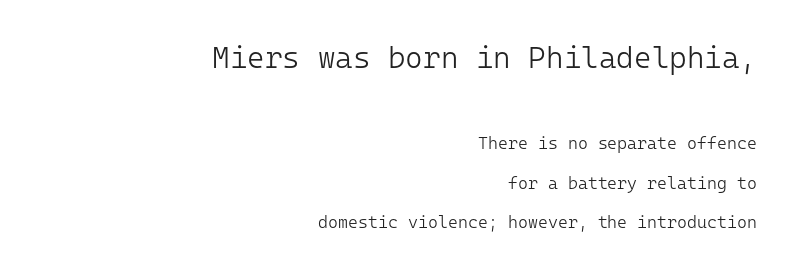
A typesetter would call this monospace, since all characters share one set width. Compared with a typical body face, this is equally light or lighter still. Block one is the big one; block two sits smaller underneath. Regarding serifs, this sample does without them.
